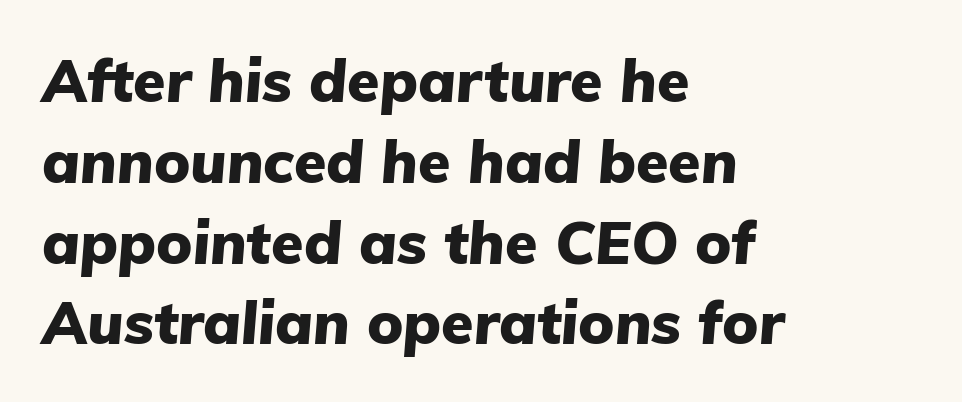
Italic? Definitely — the glyphs are oblique. Rule under the text: the space is simply empty. One-word summary of the alignment: left. Summary of weight: heavy, a full bold.
